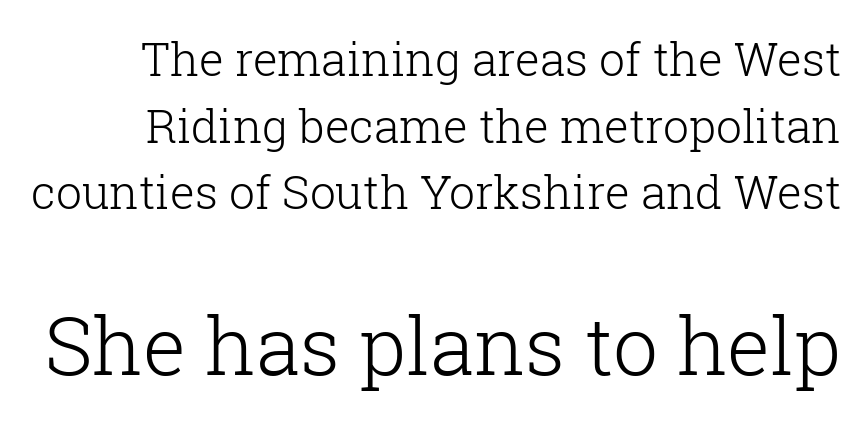
{"serif": "yes", "italic": "no", "bold": "no", "weight": "light", "width": "normal", "stroke_contrast": "low", "x_height": "medium", "monospaced": "no", "underline": "no", "line_spacing": "normal", "line_spacing_ratio": 1.45, "letter_spacing": "normal", "letter_spacing_em": 0.0, "larger_block": "second", "size_ratio": 1.74, "glyph_px": 80}
